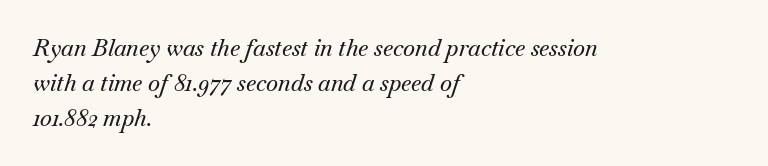
The specimen omits any rule beneath the text block's lines. Notice how the stems are inclined rather than vertical — that's the hallmark of italics. The lines sit at an ordinary, default distance from one another. Observe the ordinary spacing: letters are neighbours, not strangers.
